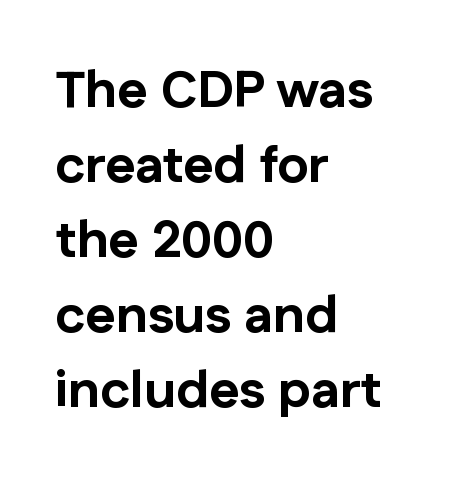
The rendering uses natural spacing where letterforms have individual widths. Are there feet on the stems? There aren't — it's a sans. Only glyphs here, with clear space below each row. Regarding leading, the lines here are spaced in the standard way. A roman cut, with each character standing at attention.
